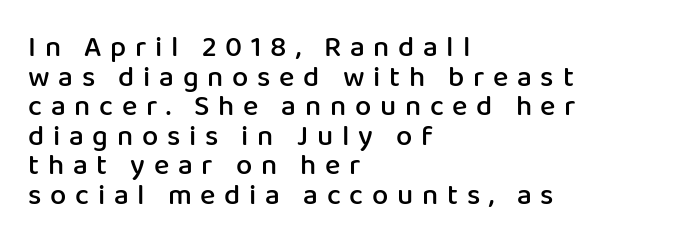
Q: Is the text bold? A: Semi-bold.
Q: Is the text italic (slanted)? A: No, it is upright.
Q: Is the typeface a serif or a sans-serif typeface? A: Sans-serif.
Q: Is the text underlined? A: No.
Q: How is the paragraph aligned? A: Left-aligned.
Q: Is the spacing between letters normal or unusually wide? A: Unusually wide.
Q: Is the spacing between lines tight, normal or loose? A: Tight.
Q: Width (condensed, normal, or wide)? A: Normal.
Q: Stroke contrast? A: Low.
Q: x-height? A: Medium.
Q: Monospaced? A: No.
